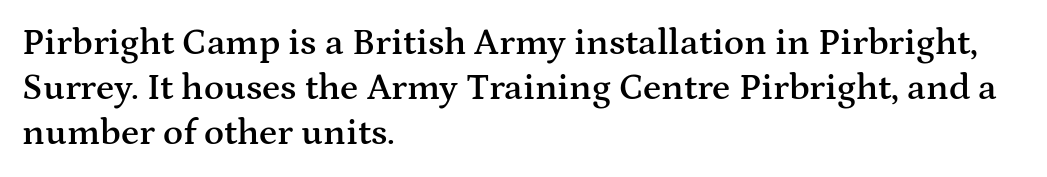
Q: Is the text bold? A: Semi-bold.
Q: Is the text italic (slanted)? A: No, it is upright.
Q: Is the typeface a serif or a sans-serif typeface? A: Serif.
Q: Is the text underlined? A: No.
Q: How is the paragraph aligned? A: Left-aligned.
Q: Is the spacing between letters normal or unusually wide? A: Normal.
Q: Width (condensed, normal, or wide)? A: Wide.
Q: Stroke contrast? A: Medium.
Q: x-height? A: Medium.
Q: Monospaced? A: No.
